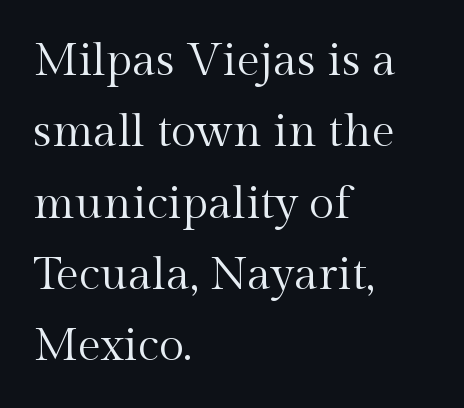
Q: Is the text bold? A: No.
Q: Is the text italic (slanted)? A: No, it is upright.
Q: Is the typeface a serif or a sans-serif typeface? A: Serif.
Q: Is the text underlined? A: No.
Q: How is the paragraph aligned? A: Left-aligned.
Q: Is the spacing between letters normal or unusually wide? A: Normal.
Q: Is the spacing between lines tight, normal or loose? A: Normal.
Q: Width (condensed, normal, or wide)? A: Normal.
Q: x-height? A: Medium.
Q: Monospaced? A: No.
